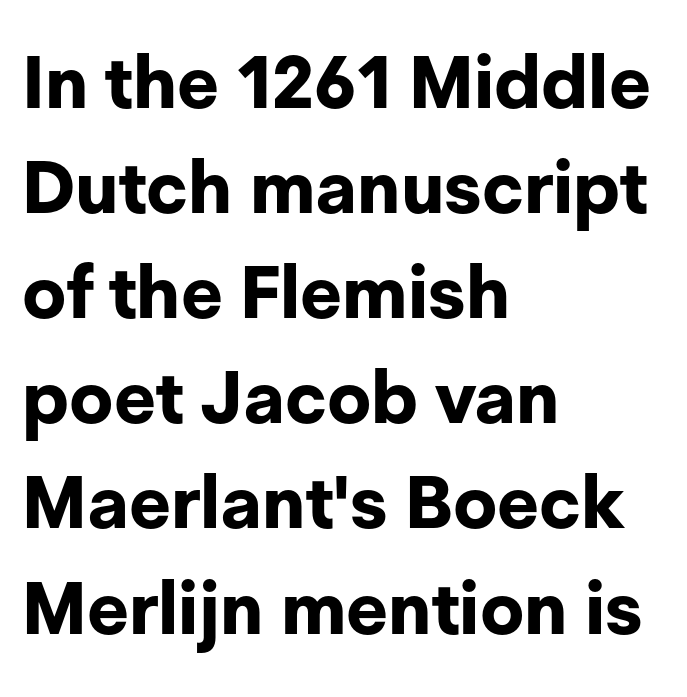
{"serif": "no", "italic": "no", "bold": "yes", "weight": "bold", "width": "normal", "stroke_contrast": "low", "x_height": "medium", "monospaced": "no", "underline": "no", "align": "left", "line_spacing": "normal", "line_spacing_ratio": 1.44, "letter_spacing": "normal", "letter_spacing_em": 0.0, "glyph_px": 73}
